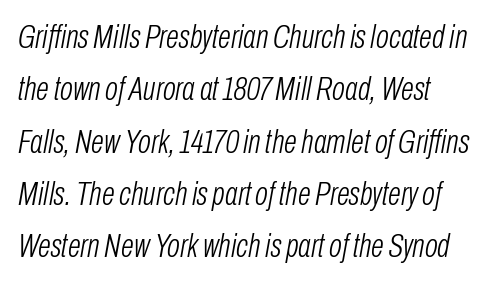
The baseline area is clear. A typesetter would call this zero additional tracking. Is the type slanted? Yes — the strokes lean at a clear angle. The line-height multiplier appears to be the usual default. These lines are rendered in a variable-pitch font. Stroke thickness stays within the range of a standard reading face or lighter.
